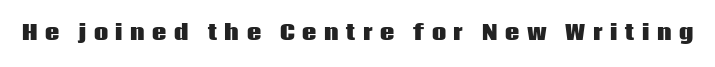
Q: Is the text bold? A: Yes.
Q: Is the text italic (slanted)? A: No, it is upright.
Q: Is the text underlined? A: No.
Q: Is the spacing between letters normal or unusually wide? A: Unusually wide.
